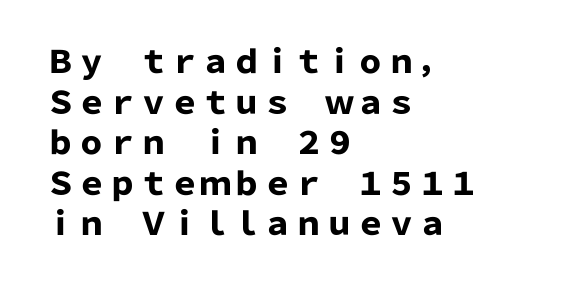
The image shows 31 px heavy sans-serif type, upright; set left-aligned, normal line spacing (1.31x), normal letter spacing, not underlined; low stroke contrast and a medium x-height.
